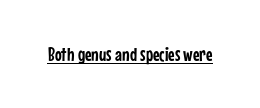
Q: Is the text italic (slanted)? A: No, it is upright.
Q: Is the text underlined? A: Yes.
Q: Is the spacing between letters normal or unusually wide? A: Normal.
